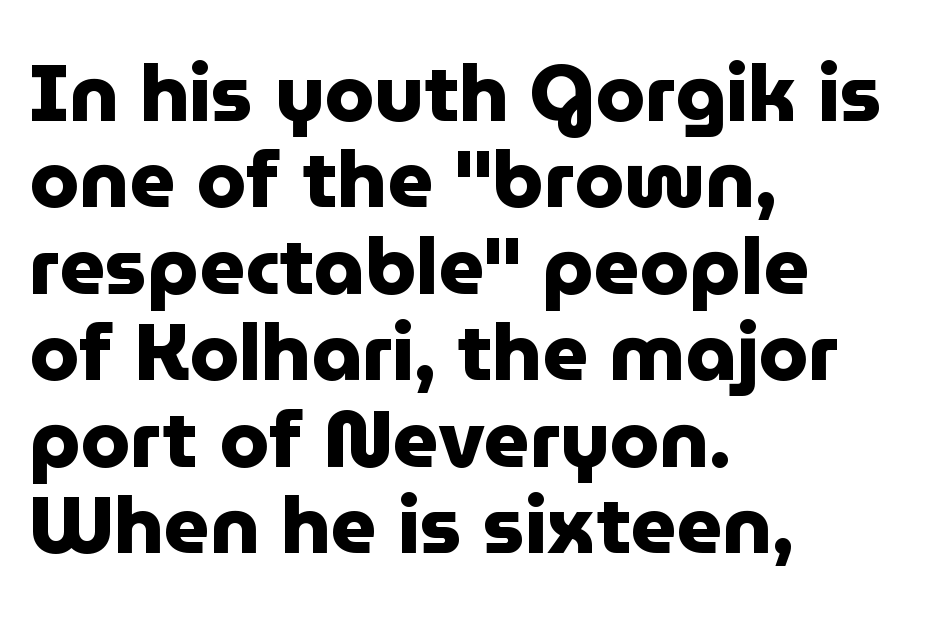
{"serif": "no", "italic": "no", "bold": "yes", "weight": "heavy", "width": "normal", "stroke_contrast": "low", "x_height": "medium", "monospaced": "no", "underline": "no", "align": "left", "line_spacing": "tight", "line_spacing_ratio": 1.08, "letter_spacing": "normal", "letter_spacing_em": 0.0, "glyph_px": 80}
